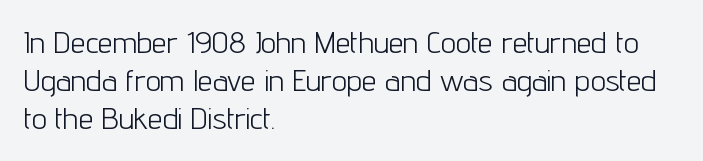
{"serif": "no", "italic": "no", "bold": "no", "weight": "light", "width": "condensed", "stroke_contrast": "low", "x_height": "medium", "monospaced": "no", "underline": "no", "align": "left", "line_spacing": "normal", "line_spacing_ratio": 1.27, "letter_spacing": "normal", "letter_spacing_em": 0.0, "glyph_px": 30}
